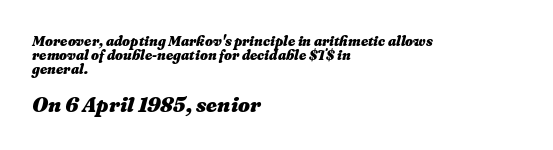
The line-height multiplier appears low, near solid setting. Observe the ordinary spacing: letters are neighbours, not strangers. It's the slanting kind of type. Typeset ragged right — the left edge is the straight one. Size contrast runs from small at the top to large at the bottom. Words float on clear page, feet unadorned.
